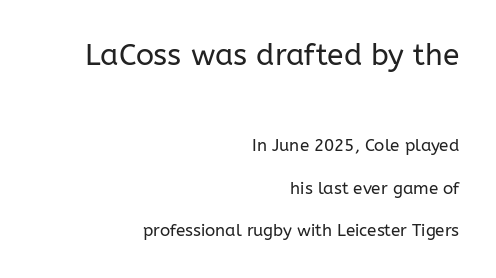
The image shows 30 px regular-weight sans-serif type, upright; set right-aligned, loose line spacing (2.48x), normal letter spacing, not underlined; the first (top) block is 1.76x larger; low stroke contrast and a medium x-height.
